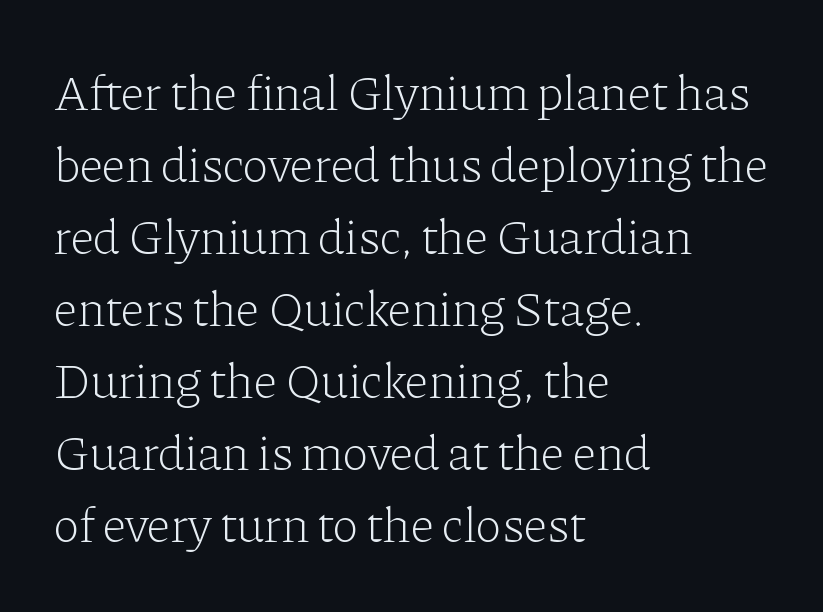
Q: Is the text bold? A: No.
Q: Is the text italic (slanted)? A: No, it is upright.
Q: Is the typeface a serif or a sans-serif typeface? A: Serif.
Q: Is the text underlined? A: No.
Q: How is the paragraph aligned? A: Left-aligned.
Q: Is the spacing between letters normal or unusually wide? A: Normal.
Q: Is the spacing between lines tight, normal or loose? A: Normal.
Q: Width (condensed, normal, or wide)? A: Normal.
Q: Stroke contrast? A: Low.
Q: x-height? A: Medium.
Q: Monospaced? A: No.
